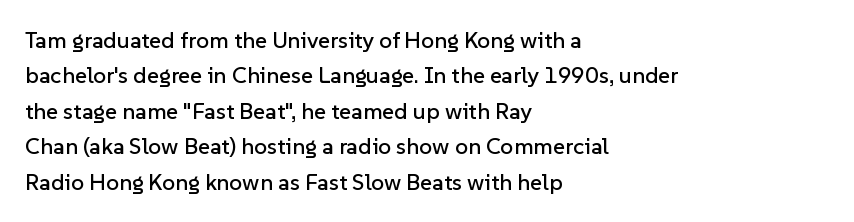
Q: Is the text italic (slanted)? A: No, it is upright.
Q: Is the text underlined? A: No.
Q: How is the paragraph aligned? A: Left-aligned.
Q: Is the spacing between letters normal or unusually wide? A: Normal.
Q: Is the spacing between lines tight, normal or loose? A: Normal.
